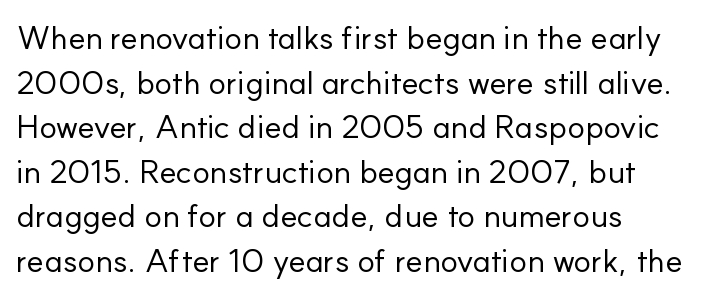
The type sits square on the baseline with zero lean. No feet cap the strokes, marking this as sans-serif type. Honestly, the row spacing looks completely unremarkable. Is the letter spacing exaggerated? No — it looks like the ordinary default.
